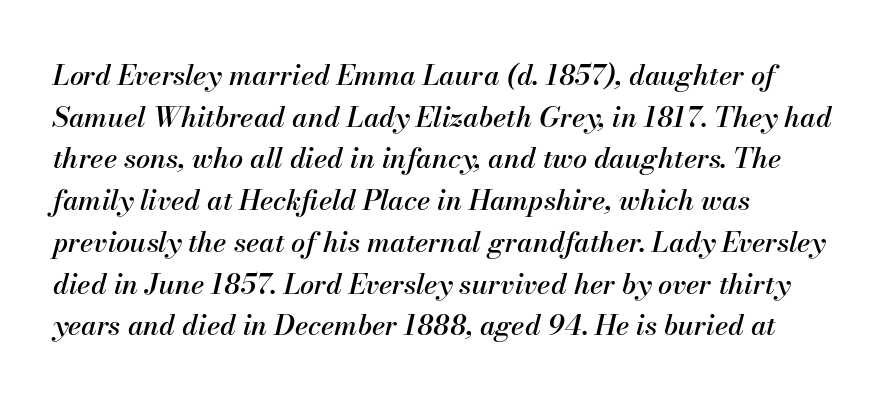
The image shows 28 px text type, italic (leaning right); set left-aligned, normal line spacing (1.49x), normal letter spacing, not underlined; medium stroke contrast and a small x-height.
